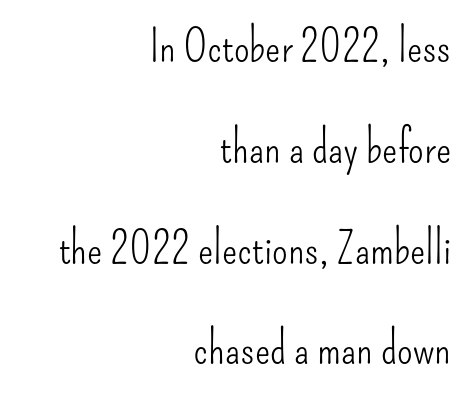
{"serif": "no", "italic": "no", "bold": "no", "weight": "light", "width": "condensed", "stroke_contrast": "low", "x_height": "small", "monospaced": "no", "underline": "no", "align": "right", "line_spacing": "loose", "line_spacing_ratio": 2.24, "letter_spacing": "normal", "letter_spacing_em": 0.0, "glyph_px": 45}
